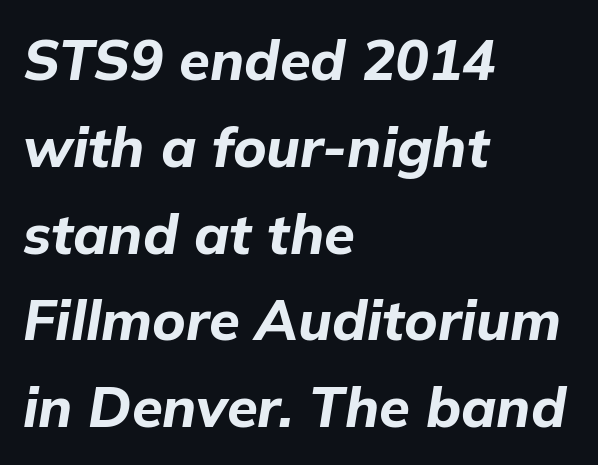
Q: Is the text bold? A: Yes.
Q: Is the text italic (slanted)? A: Yes, it leans right by about 9 degrees.
Q: Is the text underlined? A: No.
Q: How is the paragraph aligned? A: Left-aligned.
Q: Is the spacing between letters normal or unusually wide? A: Normal.
Q: Is the spacing between lines tight, normal or loose? A: Normal.
Q: Width (condensed, normal, or wide)? A: Normal.
Q: Stroke contrast? A: Low.
Q: x-height? A: Medium.
Q: Monospaced? A: No.
